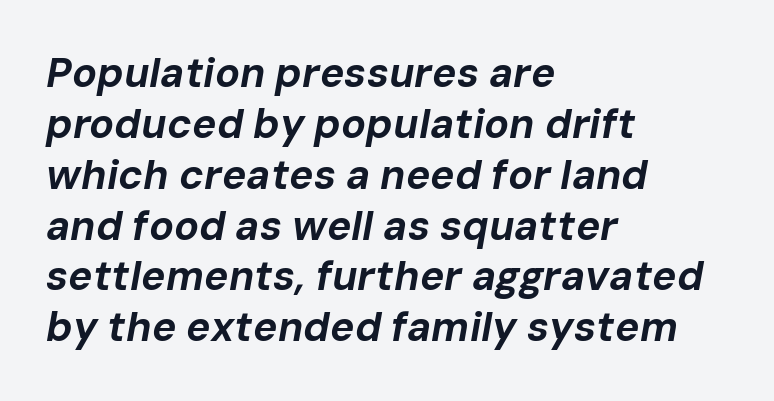
{"italic": "yes", "lean": "right", "slant_degrees": 10, "bold": "yes", "weight": "bold", "width": "normal", "stroke_contrast": "low", "x_height": "medium", "monospaced": "no", "underline": "no", "align": "left", "line_spacing_ratio": 1.24, "letter_spacing": "normal", "letter_spacing_em": 0.0, "glyph_px": 41}
